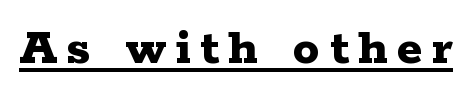
Unlike italic type, these characters show no tilt at all. Are there feet on the stems? There are — it's a serif. The lettering is marked with a stroke running underneath it. Each letter keeps its own natural width here, so spacing adapts to shape. Pretty heavy lettering here — definitely bold.
